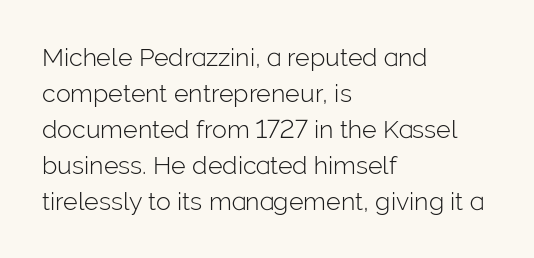
The rendering anchors every line to the left-hand side. Words appear dense and cohesive because spacing is normal. Does the leading feel generous? No, just average. A quiet, ordinary-to-light weight characterises the typeface.
